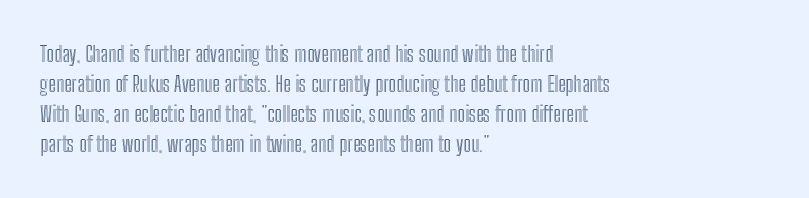
The image shows 22 px text type, upright; set left-aligned, normal line spacing (1.37x), normal letter spacing, not underlined.
